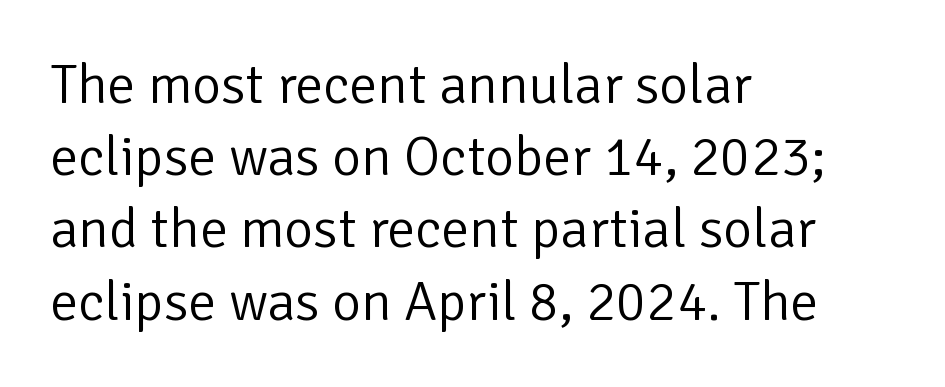
Italic: no, the glyphs are upright roman. The font family rendered here belongs to the sans-serif group. Each row of text sits above clean, open space. Do the characters align in a grid? No, the font is proportional.
